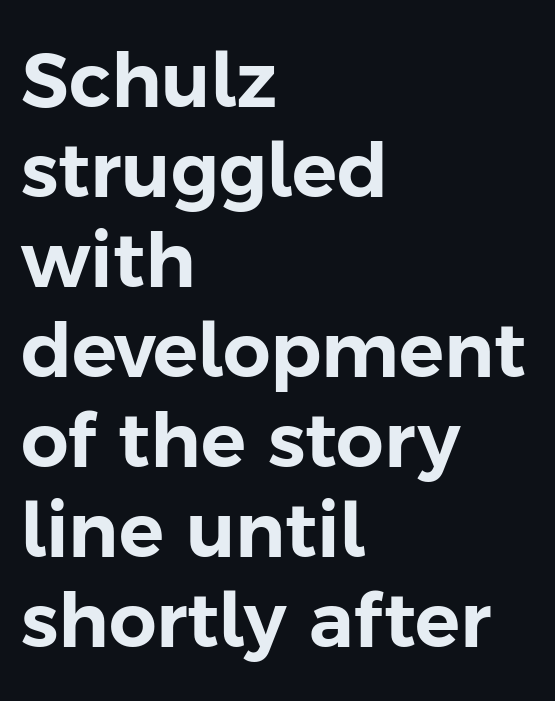
These lines are rendered in a variable-pitch font. The specimen omits any rule beneath the text block's lines. Observe the ordinary spacing: letters are neighbours, not strangers. Horizontally, the lines are justified to the leading edge only. The passage shown is typeset with a sans-serif family.
